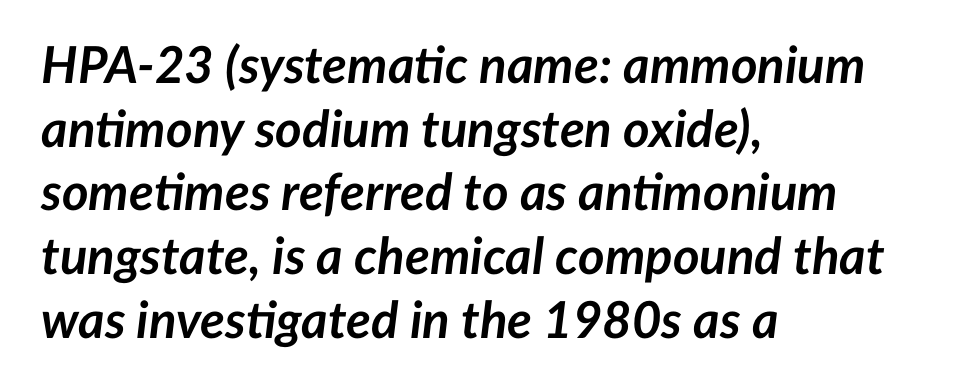
The image shows 51 px semibold type, italic (leaning right); set left-aligned, normal line spacing (1.25x), normal letter spacing, not underlined; low stroke contrast and a medium x-height.
